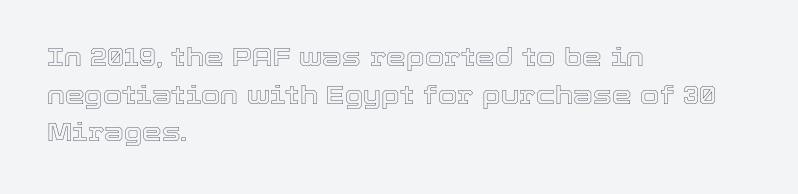
Descender tails drop into unmarked territory. If you drew a ruler down the left edge, every line would touch it. Nope, not italic — everything's standing straight. Successive baselines arrive at the customary interval. Tracking value appears to be zero — textbook default spacing.
